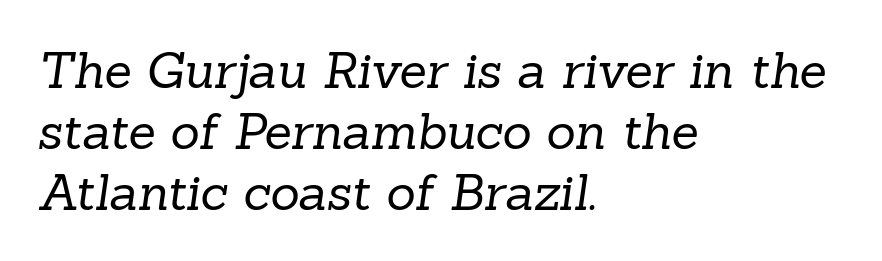
{"serif": "yes", "bold": "no", "weight": "regular", "width": "normal", "stroke_contrast": "low", "x_height": "medium", "monospaced": "no", "underline": "no", "align": "left", "line_spacing_ratio": 1.22, "letter_spacing": "normal", "letter_spacing_em": 0.0, "glyph_px": 50}
